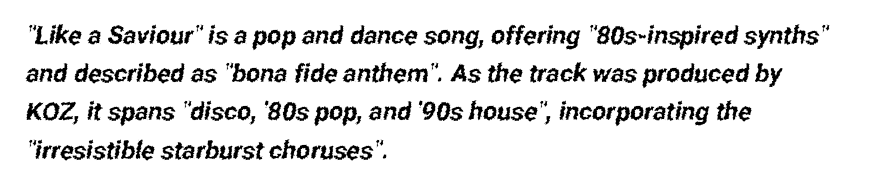
{"underline": "no", "align": "left", "line_spacing": "normal", "line_spacing_ratio": 1.53, "letter_spacing": "normal", "letter_spacing_em": 0.0, "glyph_px": 25}
